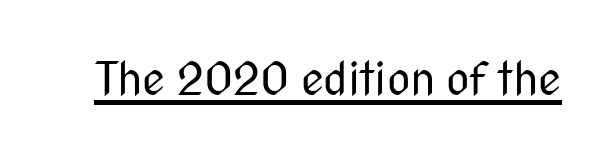
Tracking value appears to be zero — textbook default spacing. Emphasis is given by a line drawn under the lettering. Do the letters lean? They stand straight. Typographically, this falls in the sans-serif category.
